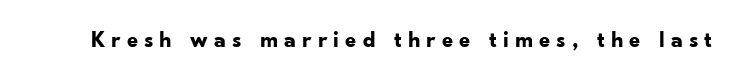
Q: Is the text bold? A: Yes.
Q: Is the text italic (slanted)? A: No, it is upright.
Q: Is the text underlined? A: No.
Q: Is the spacing between letters normal or unusually wide? A: Unusually wide.
